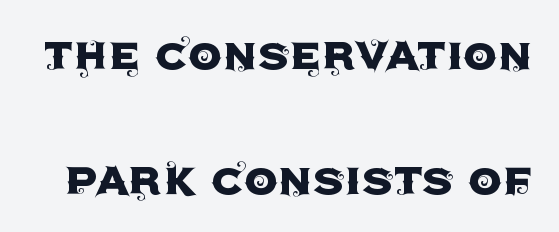
{"serif": "no", "italic": "no", "width": "normal", "x_height": "large", "monospaced": "no", "underline": "no", "line_spacing": "loose", "line_spacing_ratio": 2.32, "letter_spacing": "normal", "letter_spacing_em": 0.0, "glyph_px": 54}
